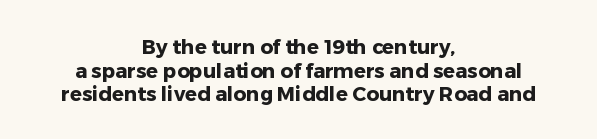
Q: Is the text bold? A: Yes.
Q: Is the text italic (slanted)? A: No, it is upright.
Q: Is the text underlined? A: No.
Q: How is the paragraph aligned? A: Centered.
Q: Is the spacing between letters normal or unusually wide? A: Normal.
